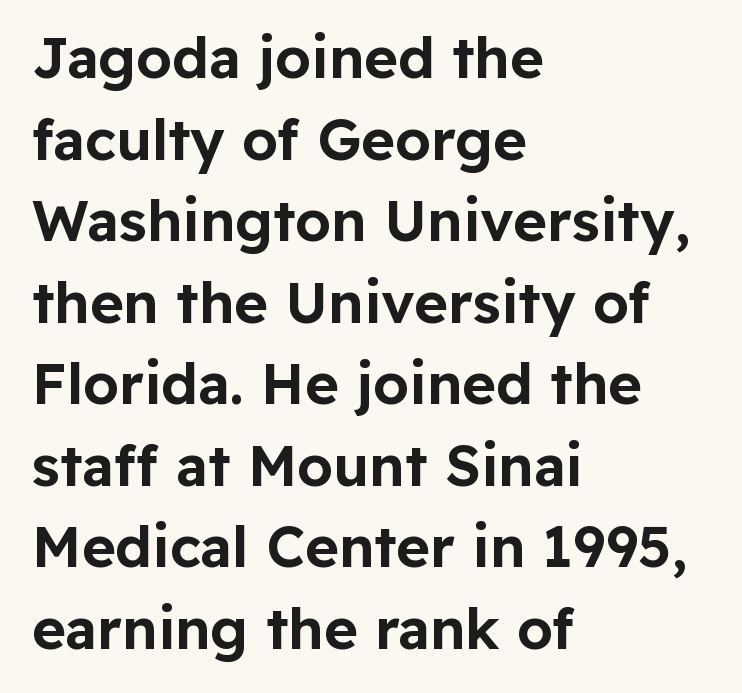
The image shows 57 px sans-serif type, upright; set left-aligned, normal line spacing (1.43x), normal letter spacing, not underlined; low stroke contrast and a medium x-height.
